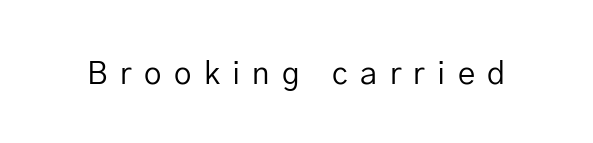
{"serif": "no", "italic": "no", "bold": "no", "weight": "regular", "width": "normal", "stroke_contrast": "low", "x_height": "medium", "monospaced": "no", "underline": "no", "letter_spacing": "wide", "letter_spacing_em": 0.4, "glyph_px": 31}
